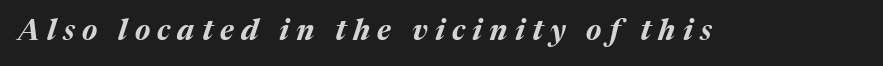
Q: Is the text bold? A: Yes.
Q: Is the text italic (slanted)? A: Yes, it leans right by about 17 degrees.
Q: Is the text underlined? A: No.
Q: Is the spacing between letters normal or unusually wide? A: Unusually wide.
Q: Width (condensed, normal, or wide)? A: Normal.
Q: Stroke contrast? A: Medium.
Q: x-height? A: Medium.
Q: Monospaced? A: No.
